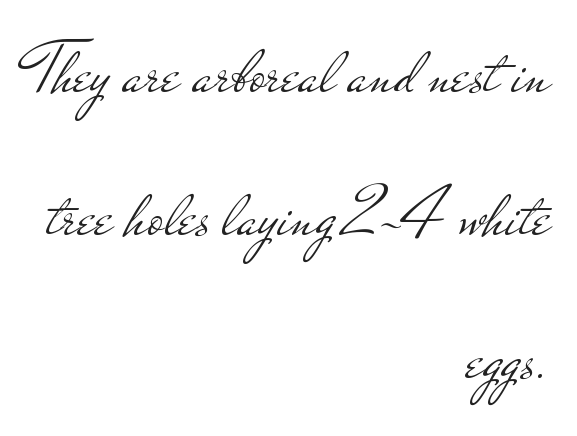
{"serif": "no", "bold": "no", "weight": "light", "width": "wide", "stroke_contrast": "low", "x_height": "small", "monospaced": "no", "underline": "no", "align": "right", "line_spacing": "loose", "line_spacing_ratio": 1.96, "letter_spacing": "normal", "letter_spacing_em": 0.0, "glyph_px": 73}
